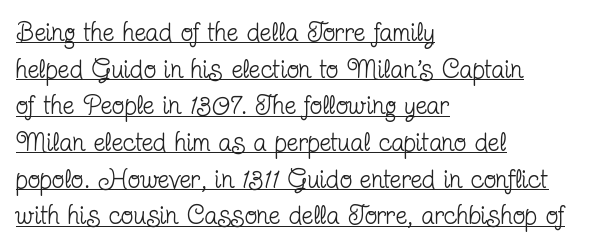
You can see a thin bar hugging the bottom of the glyphs. It's the straight-up-and-down kind of type. The typesetter chose a ragged-right arrangement here. In terms of letterspacing, this is plain default setting.
